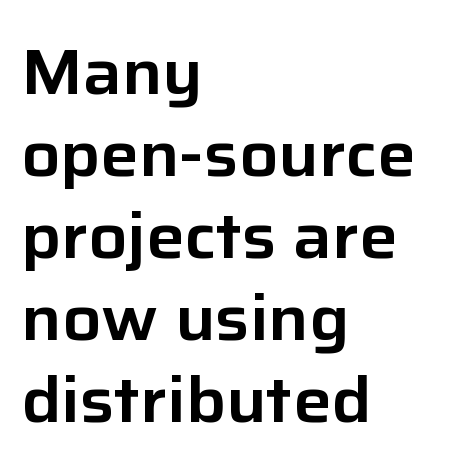
The image shows 64 px sans-serif type, upright; set left-aligned, normal line spacing (1.28x), normal letter spacing, not underlined; low stroke contrast and a medium x-height.
